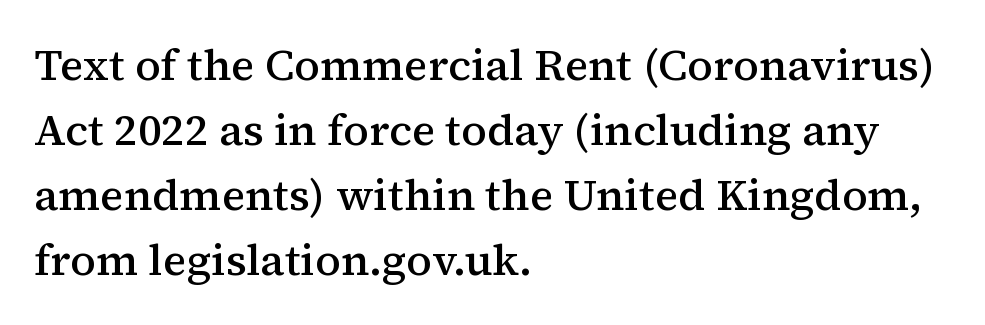
The image shows 44 px semibold serif type, upright; set left-aligned, normal line spacing (1.48x), normal letter spacing, not underlined; medium stroke contrast and a medium x-height.
